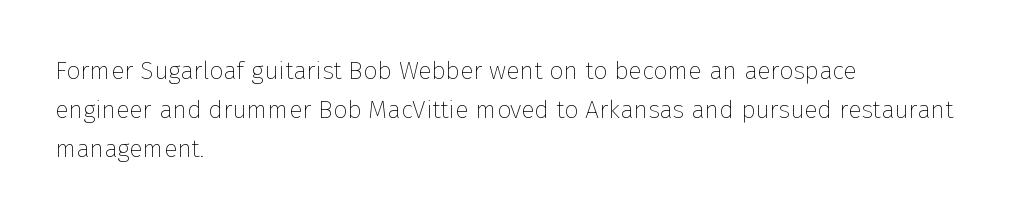
Q: Is the text bold? A: No.
Q: Is the text italic (slanted)? A: No, it is upright.
Q: Is the text underlined? A: No.
Q: How is the paragraph aligned? A: Left-aligned.
Q: Is the spacing between letters normal or unusually wide? A: Normal.
Q: Is the spacing between lines tight, normal or loose? A: Normal.
